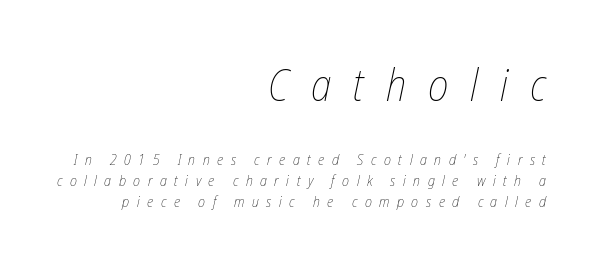
{"italic": "yes", "lean": "right", "slant_degrees": 12, "bold": "no", "weight": "thin", "width": "condensed", "stroke_contrast": "low", "x_height": "medium", "monospaced": "no", "underline": "no", "align": "right", "line_spacing": "normal", "line_spacing_ratio": 1.37, "letter_spacing": "wide", "letter_spacing_em": 0.5, "larger_block": "first", "size_ratio": 2.93, "glyph_px": 44}
